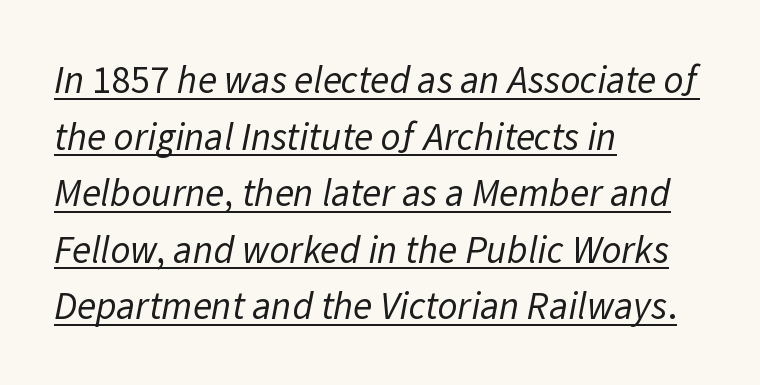
{"serif": "no", "bold": "no", "weight": "regular", "width": "normal", "stroke_contrast": "low", "x_height": "medium", "monospaced": "no", "underline": "yes", "align": "left", "line_spacing": "normal", "line_spacing_ratio": 1.45, "letter_spacing": "normal", "letter_spacing_em": 0.0, "glyph_px": 39}
